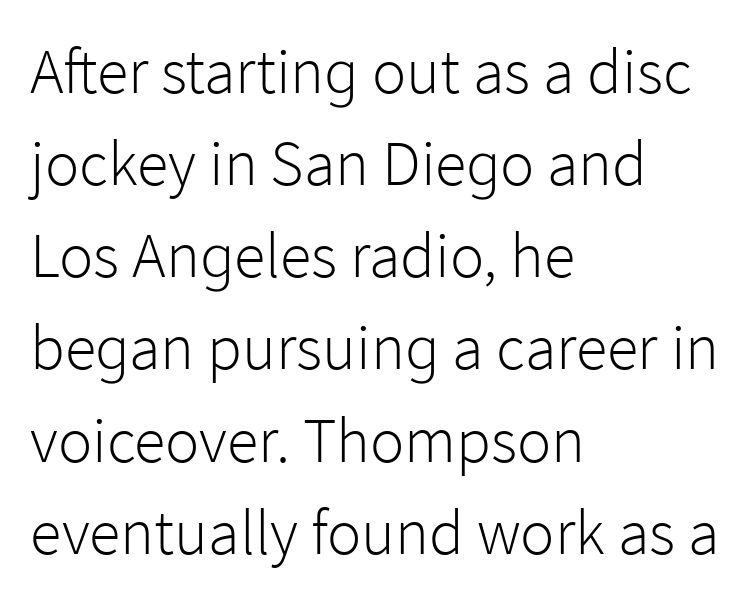
The image shows 64 px light sans-serif type, upright; set left-aligned, normal line spacing (1.44x), normal letter spacing, not underlined; low stroke contrast and a medium x-height.
